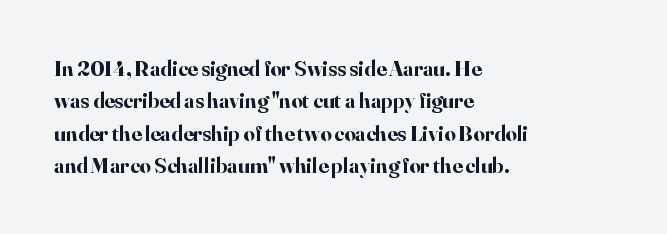
The image shows 22 px bold type, upright; set left-aligned, normal line spacing (1.47x), normal letter spacing, not underlined.
